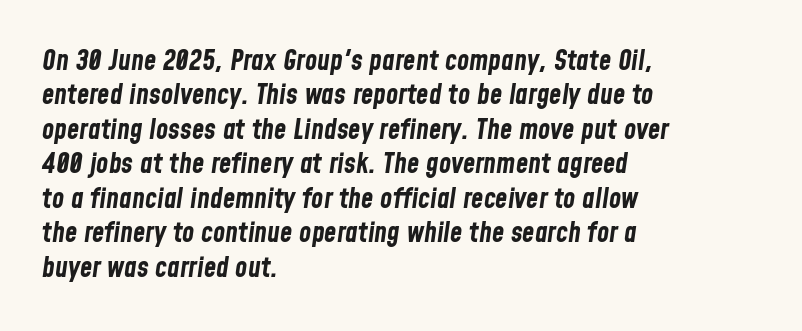
The image shows 28 px bold, condensed type, italic (leaning right); set left-aligned, line spacing 1.23x, normal letter spacing, not underlined; low stroke contrast and a medium x-height.
